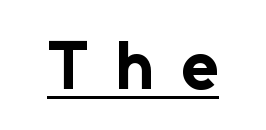
The image shows 68 px bold sans-serif type, upright; set unusually wide letter spacing (+0.4 em), underlined; low stroke contrast and a medium x-height.
